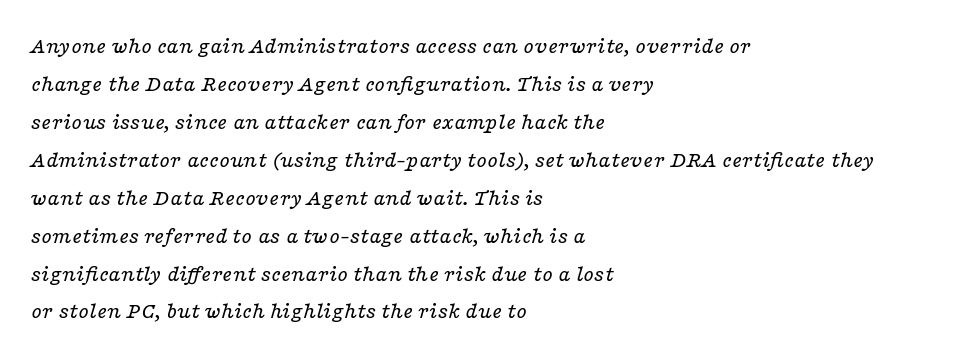
The passage shown is not underscored anywhere. The characters are drawn with everyday or finer stroke widths. The paragraph shown leans on its left margin. The leading is moderate, giving the passage an even texture.
